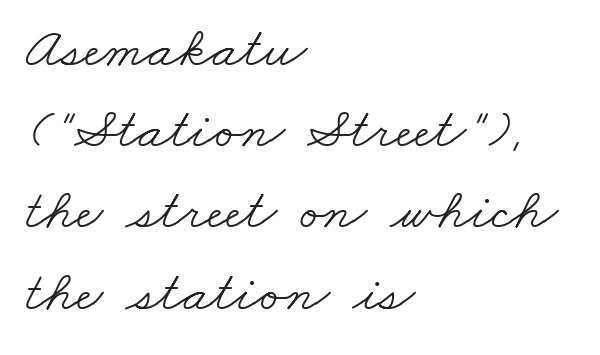
How would I describe the line gaps? Plain and ordinary. Unlike a clean sans, this face finishes its strokes with serifs. The face used here is proportionally spaced, like ordinary book or web type. Horizontal alignment here is leftward, the default for most running prose.
